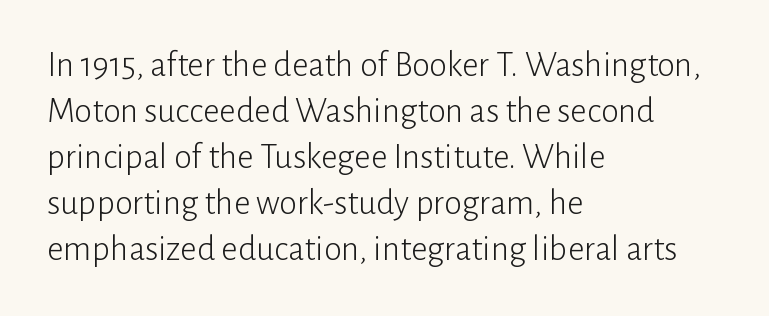
The image shows 36 px light sans-serif type, upright; set left-aligned, normal line spacing (1.28x), normal letter spacing, not underlined; low stroke contrast and a medium x-height.
